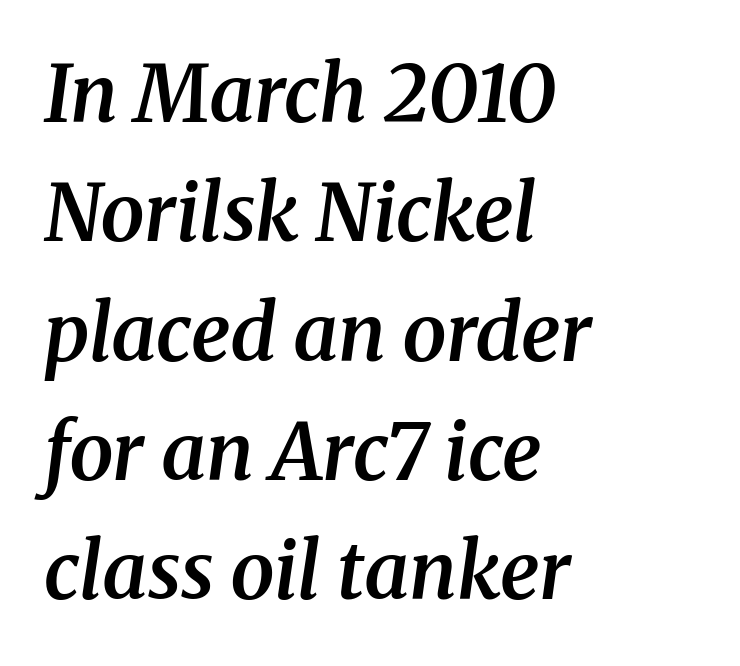
Slant detected: the letters are inclined. Character widths vary here, with narrow letters taking less room than wide ones. The strip under each line holds only bare page. This rendering leaves character spacing at its baseline value. Where is the straight margin? On the left. These lines sit exactly where default settings would place them.
